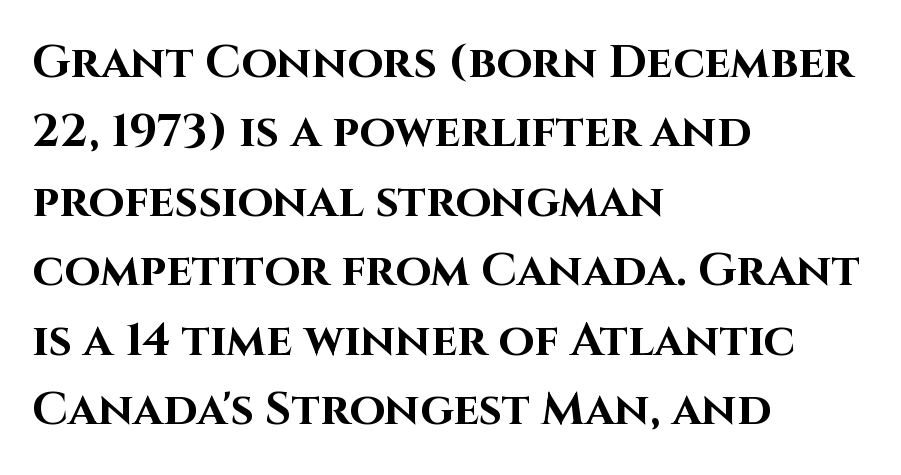
The image shows 46 px bold sans-serif type, upright; set left-aligned, normal line spacing (1.51x), normal letter spacing, not underlined; high stroke contrast and a large x-height.
